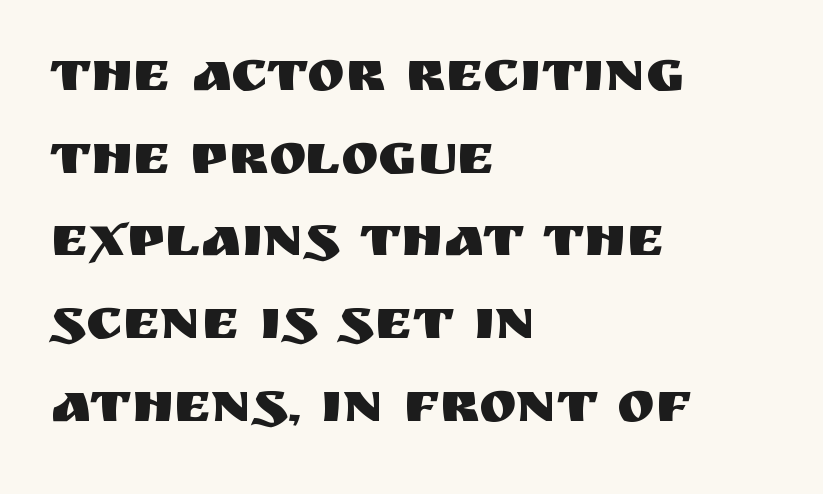
{"serif": "no", "italic": "no", "width": "normal", "stroke_contrast": "medium", "x_height": "large", "monospaced": "no", "underline": "no", "align": "left", "line_spacing": "normal", "line_spacing_ratio": 1.45, "letter_spacing": "normal", "letter_spacing_em": 0.0, "glyph_px": 57}
